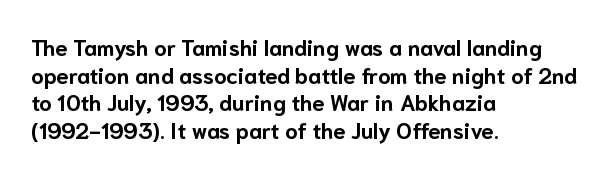
The image shows 22 px bold type, upright; set left-aligned, normal line spacing (1.26x), normal letter spacing, not underlined.
